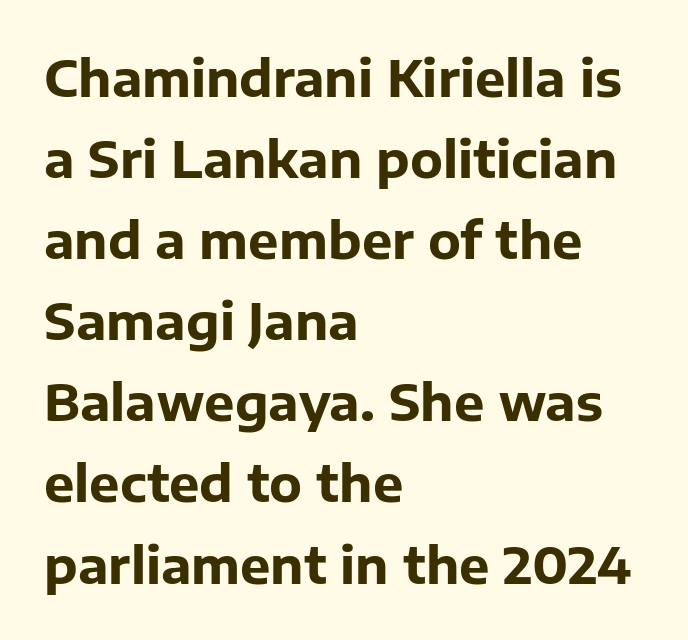
Q: Is the text bold? A: Yes.
Q: Is the text italic (slanted)? A: No, it is upright.
Q: Is the typeface a serif or a sans-serif typeface? A: Sans-serif.
Q: Is the text underlined? A: No.
Q: How is the paragraph aligned? A: Left-aligned.
Q: Is the spacing between letters normal or unusually wide? A: Normal.
Q: Is the spacing between lines tight, normal or loose? A: Normal.
Q: Width (condensed, normal, or wide)? A: Normal.
Q: Stroke contrast? A: Low.
Q: x-height? A: Medium.
Q: Monospaced? A: No.
